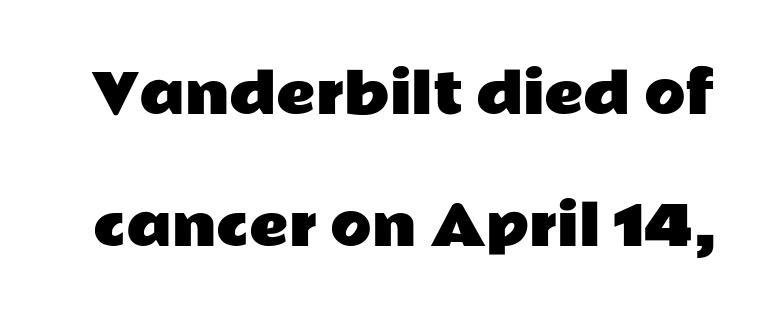
Q: Is the text italic (slanted)? A: No, it is upright.
Q: Is the typeface a serif or a sans-serif typeface? A: Sans-serif.
Q: Is the text underlined? A: No.
Q: Is the spacing between letters normal or unusually wide? A: Normal.
Q: Is the spacing between lines tight, normal or loose? A: Loose.
Q: Width (condensed, normal, or wide)? A: Wide.
Q: Stroke contrast? A: Low.
Q: x-height? A: Medium.
Q: Monospaced? A: No.
